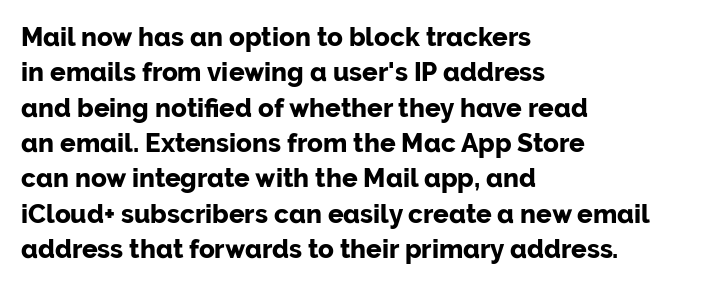
Q: Is the text bold? A: Yes.
Q: Is the text italic (slanted)? A: No, it is upright.
Q: Is the text underlined? A: No.
Q: How is the paragraph aligned? A: Left-aligned.
Q: Is the spacing between letters normal or unusually wide? A: Normal.
Q: Is the spacing between lines tight, normal or loose? A: Normal.
